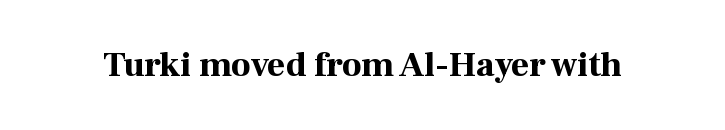
Nothing unusual about the tracking: characters are spaced as the font intends. Note the varied advance widths — an 'i' is clearly narrower than an 'm'. Heft: maximum for text — a bold. Ascenders rise straight up at ninety degrees.
